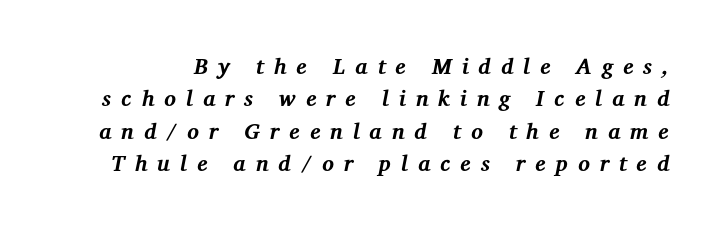
{"italic": "yes", "lean": "right", "slant_degrees": 12, "bold": "yes", "underline": "no", "line_spacing": "normal", "line_spacing_ratio": 1.47, "letter_spacing": "wide", "letter_spacing_em": 0.45, "glyph_px": 22}
